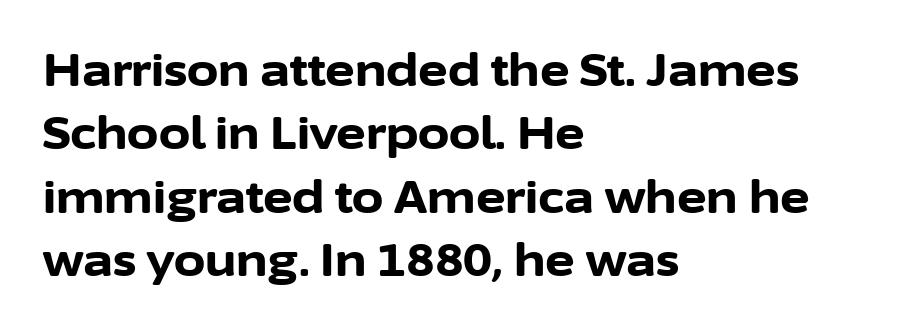
Q: Is the text bold? A: Yes.
Q: Is the text italic (slanted)? A: No, it is upright.
Q: Is the typeface a serif or a sans-serif typeface? A: Sans-serif.
Q: Is the text underlined? A: No.
Q: How is the paragraph aligned? A: Left-aligned.
Q: Is the spacing between letters normal or unusually wide? A: Normal.
Q: Is the spacing between lines tight, normal or loose? A: Normal.
Q: Width (condensed, normal, or wide)? A: Normal.
Q: Stroke contrast? A: Low.
Q: x-height? A: Medium.
Q: Monospaced? A: No.
